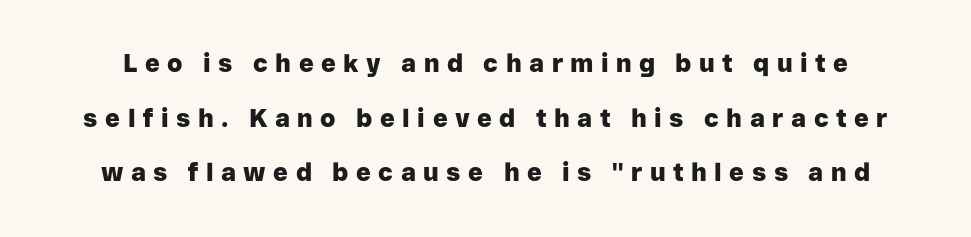
{"italic": "no", "bold": "yes", "underline": "no", "line_spacing": "loose", "line_spacing_ratio": 2.19, "letter_spacing": "wide", "letter_spacing_em": 0.3, "glyph_px": 25}
